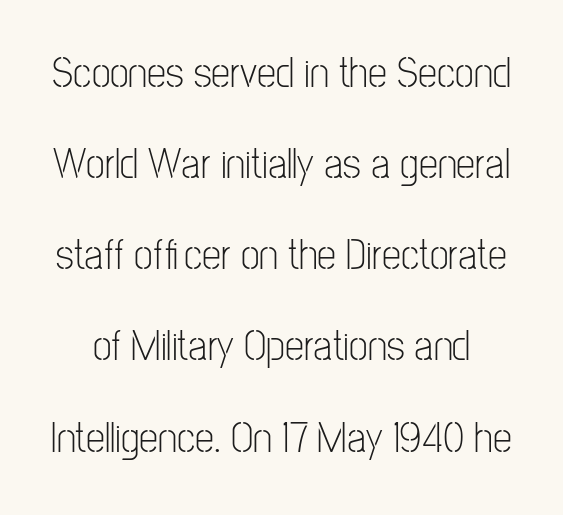
The font family rendered here belongs to the sans-serif group. Stroke thickness stays within the range of a standard reading face or lighter. Whoever set this chose breathing room over compactness in the vertical rhythm. Ordinary non-slanted type is in use. The letters advance in unequal steps, a hallmark of proportional type. These lines keep a tight, regular rhythm from letter to letter.
